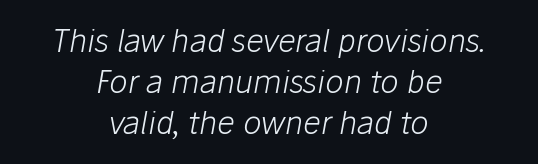
{"italic": "yes", "lean": "right", "slant_degrees": 10, "bold": "no", "weight": "light", "width": "normal", "stroke_contrast": "low", "x_height": "medium", "monospaced": "no", "underline": "no", "align": "center", "line_spacing": "normal", "line_spacing_ratio": 1.33, "letter_spacing": "normal", "letter_spacing_em": 0.0, "glyph_px": 31}
